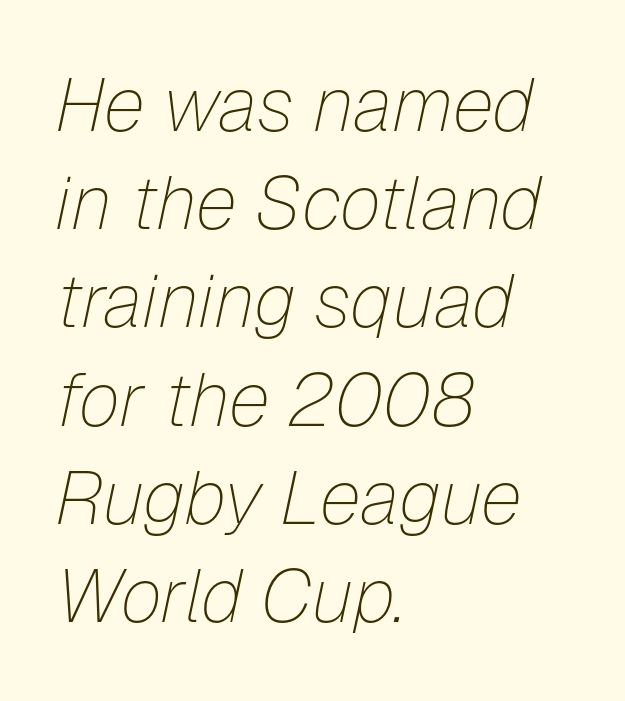
{"italic": "yes", "lean": "right", "slant_degrees": 12, "bold": "no", "weight": "thin", "width": "normal", "stroke_contrast": "low", "x_height": "medium", "monospaced": "no", "underline": "no", "align": "left", "line_spacing": "normal", "line_spacing_ratio": 1.31, "letter_spacing": "normal", "letter_spacing_em": 0.0, "glyph_px": 75}
